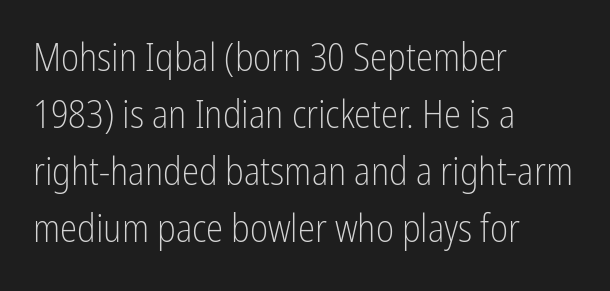
Tall strokes in this sample are plumb rather than angled. Layout note: lines flush left. The passage shown is typed in a proportional face where columns would drift. Is there much room between lines? A standard amount, neither cramped nor airy. Serif or sans? Sans — the stroke terminals are bare. This rendering leaves character spacing at its baseline value.
